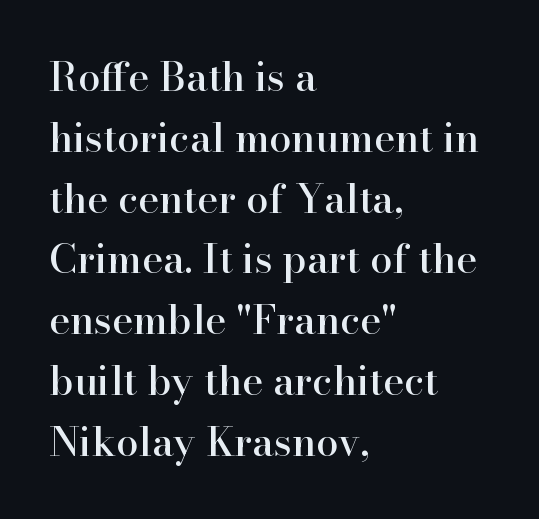
Beneath every word, the page is bare. The leading is moderate, giving the passage an even texture. Type style note: has serifs. You could not count columns in this text — the font is proportionally spaced. You can tell it's not italic because the verticals are truly vertical.
